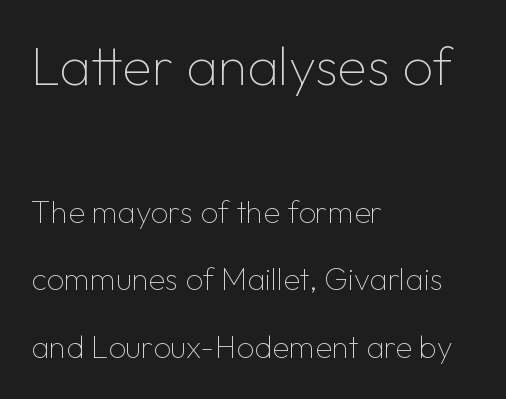
The image shows 54 px thin sans-serif type, upright; set left-aligned, loose line spacing (2.18x), normal letter spacing, not underlined; the first (top) block is 1.74x larger; low stroke contrast and a medium x-height.
